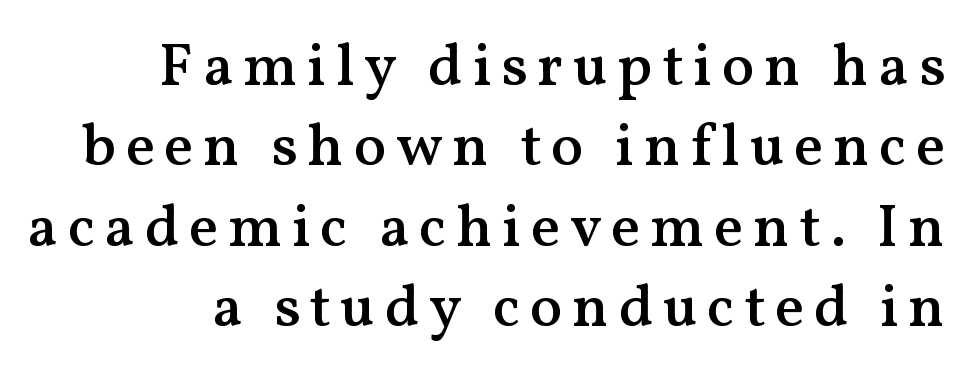
Q: Is the text bold? A: Semi-bold.
Q: Is the text italic (slanted)? A: No, it is upright.
Q: Is the typeface a serif or a sans-serif typeface? A: Serif.
Q: Is the text underlined? A: No.
Q: Is the spacing between lines tight, normal or loose? A: Normal.
Q: Width (condensed, normal, or wide)? A: Normal.
Q: Stroke contrast? A: Medium.
Q: x-height? A: Medium.
Q: Monospaced? A: No.
